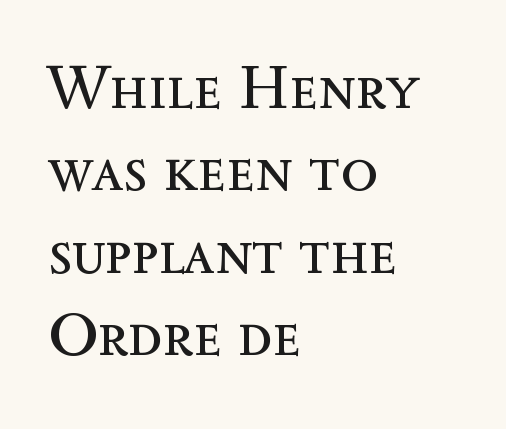
No extra ink here — the face is not bold. There is no visible air inserted between adjacent glyphs. These lines were composed using upright roman letters. Looks like regular typesetting: each glyph gets only the width it needs. Does the copy run flush right? No — it runs flush left.
